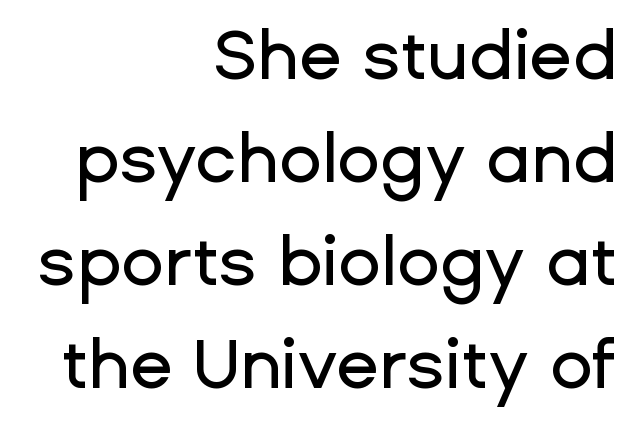
{"serif": "no", "italic": "no", "width": "normal", "stroke_contrast": "low", "x_height": "medium", "monospaced": "no", "underline": "no", "align": "right", "line_spacing": "normal", "line_spacing_ratio": 1.47, "letter_spacing": "normal", "letter_spacing_em": 0.0, "glyph_px": 70}
